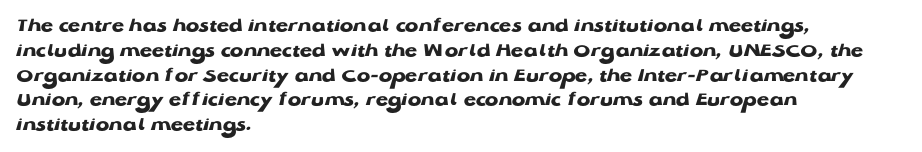
The image shows 20 px bold type, upright; set left-aligned, line spacing 1.24x, normal letter spacing, not underlined.
